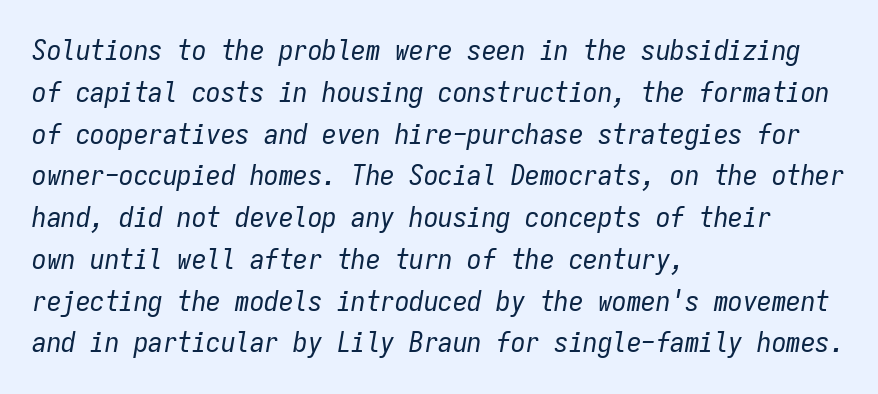
Q: Is the text bold? A: No.
Q: Is the text italic (slanted)? A: Yes, it leans right by about 9 degrees.
Q: Is the text underlined? A: No.
Q: How is the paragraph aligned? A: Left-aligned.
Q: Is the spacing between letters normal or unusually wide? A: Normal.
Q: Is the spacing between lines tight, normal or loose? A: Normal.
Q: Width (condensed, normal, or wide)? A: Condensed.
Q: Stroke contrast? A: Low.
Q: x-height? A: Medium.
Q: Monospaced? A: Yes.
